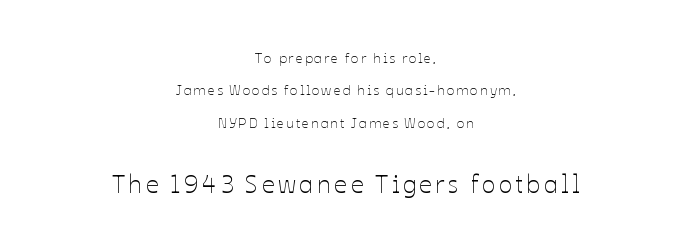
{"italic": "no", "bold": "no", "underline": "no", "align": "center", "line_spacing": "loose", "line_spacing_ratio": 2.32, "larger_block": "second", "size_ratio": 1.79, "glyph_px": 25}
